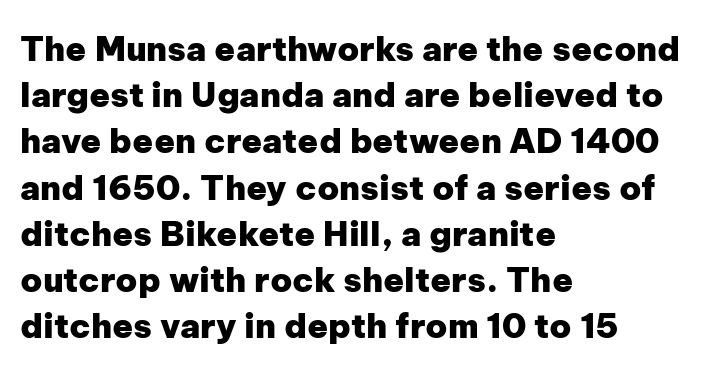
Q: Is the text bold? A: Yes.
Q: Is the text italic (slanted)? A: No, it is upright.
Q: Is the typeface a serif or a sans-serif typeface? A: Sans-serif.
Q: Is the text underlined? A: No.
Q: How is the paragraph aligned? A: Left-aligned.
Q: Is the spacing between letters normal or unusually wide? A: Normal.
Q: Is the spacing between lines tight, normal or loose? A: Normal.
Q: Width (condensed, normal, or wide)? A: Normal.
Q: Stroke contrast? A: Low.
Q: x-height? A: Medium.
Q: Monospaced? A: No.
